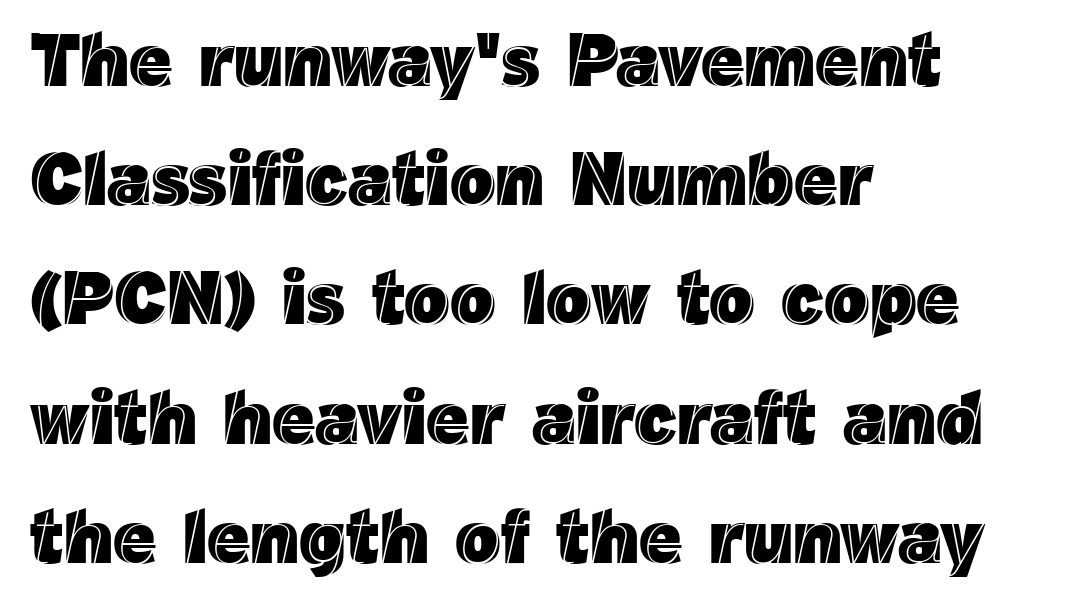
Varying glyph widths throughout — classic text-font behaviour. Does extra space separate the letters? No, they use regular spacing. The typesetter chose a ragged-right arrangement here. Posture: upright roman.
